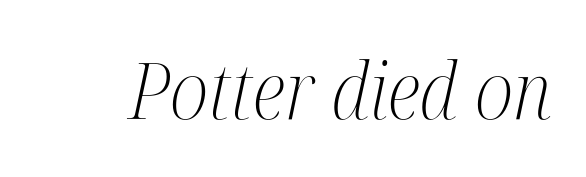
The glyphs in this specimen are seriffed. The passage shown leans; its letterforms are oblique. Bare-footed words on every line. Proportional: the letters do not fall into vertical columns. What stands out about the letter spacing? Nothing — it is the standard amount.
